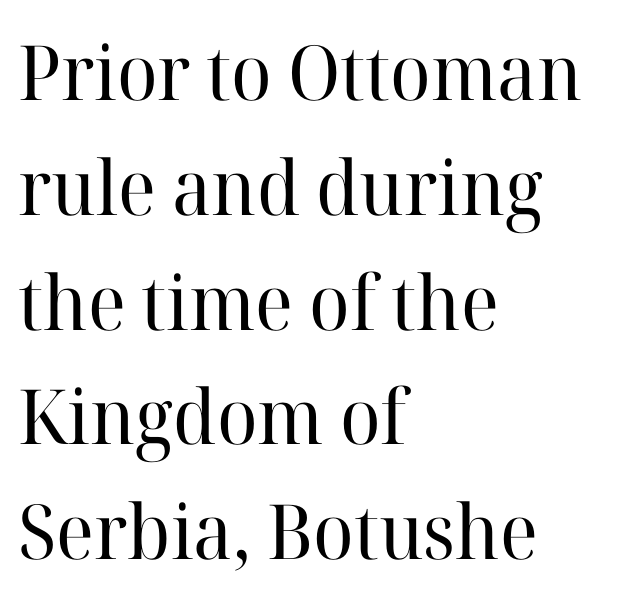
The image shows 76 px regular-weight serif type, upright; set left-aligned, normal line spacing (1.51x), normal letter spacing, not underlined; high stroke contrast and a medium x-height.
